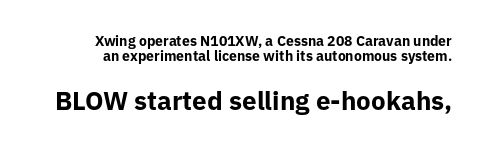
The image shows 26 px bold type, upright; set right-aligned, tight line spacing (1.09x), normal letter spacing, not underlined; the second (bottom) block is 1.86x larger.
